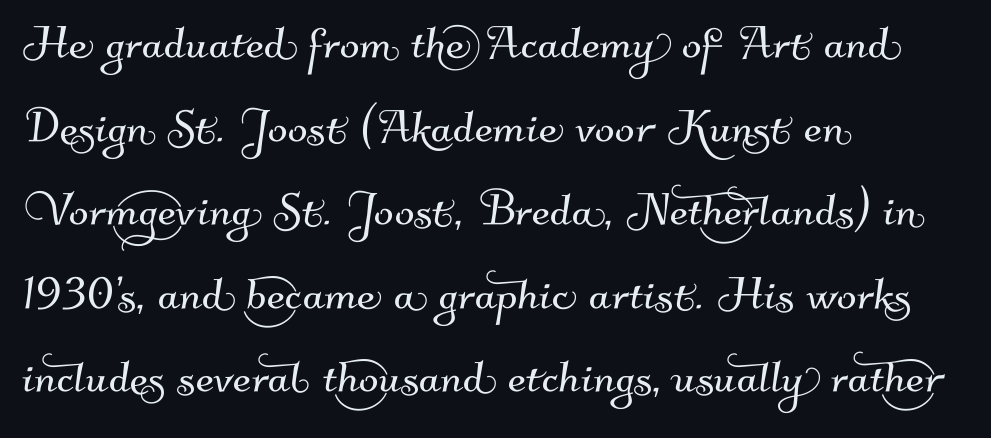
Examine the stroke ends and you'll find no serifs. Proportional: the letters do not fall into vertical columns. Spacing between characters is what you'd get straight out of the box. Horizontal bands of white between lines are of average thickness.
